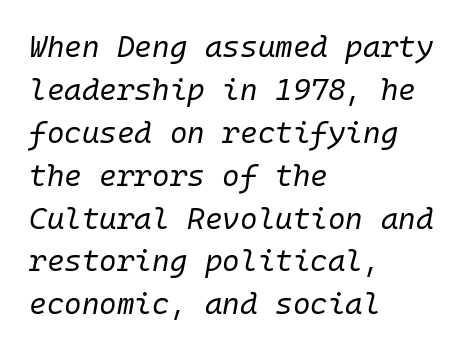
{"italic": "yes", "lean": "right", "slant_degrees": 10, "bold": "no", "weight": "regular", "width": "normal", "stroke_contrast": "low", "x_height": "medium", "monospaced": "yes", "underline": "no", "align": "left", "line_spacing": "normal", "line_spacing_ratio": 1.43, "letter_spacing": "normal", "letter_spacing_em": 0.0, "glyph_px": 30}
